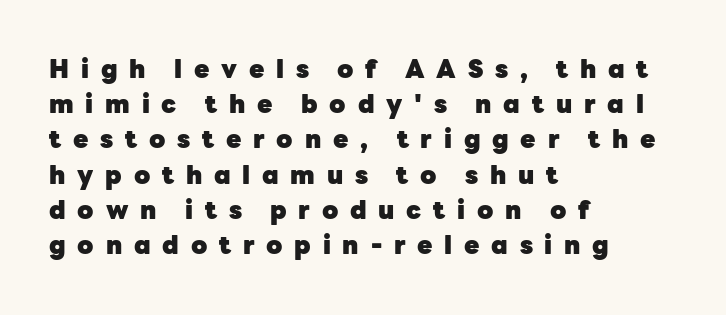
The image shows 25 px bold type, upright; set left-aligned, normal line spacing (1.41x), unusually wide letter spacing (+0.47 em), not underlined.
